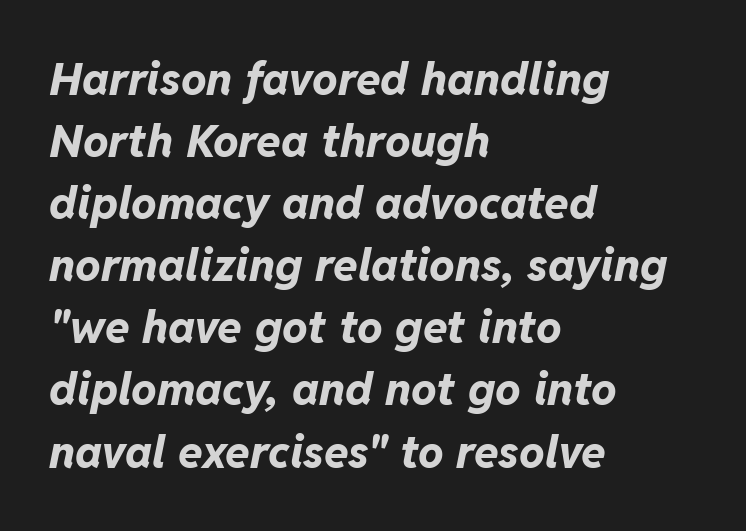
{"italic": "yes", "lean": "right", "slant_degrees": 11, "bold": "yes", "weight": "bold", "width": "normal", "stroke_contrast": "low", "x_height": "medium", "monospaced": "no", "underline": "no", "align": "left", "line_spacing": "normal", "line_spacing_ratio": 1.38, "letter_spacing": "normal", "letter_spacing_em": 0.0, "glyph_px": 45}
